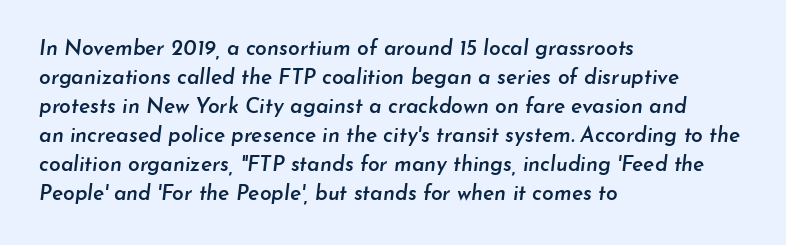
Students, note that the glyphs here touch the page at normal intervals. In terms of weight, the rendering is demibold, just under bold. It's the slanting kind of type. This rendering uses left alignment, leaving the right contour irregular. A bare baseline throughout the passage.
